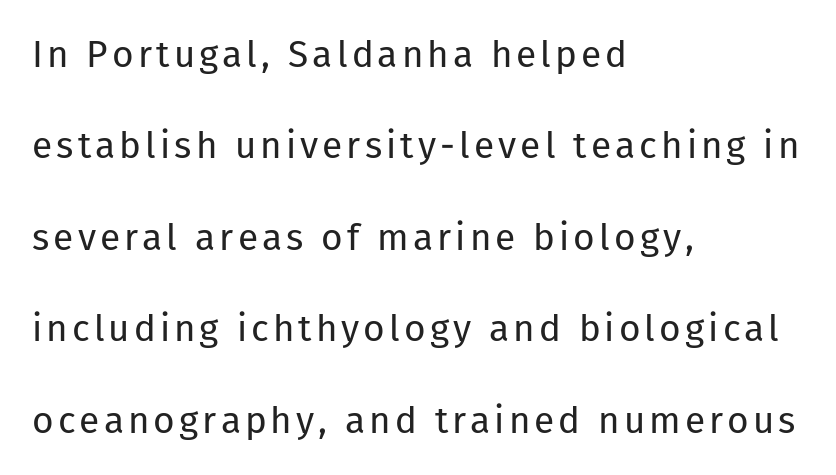
If you drew a line through each stem, it would be perfectly vertical. Character widths vary here, with narrow letters taking less room than wide ones. Line spacing here is loose. Stems here are at most as thick as an everyday book face. These lines stack with their left ends in a neat column.
